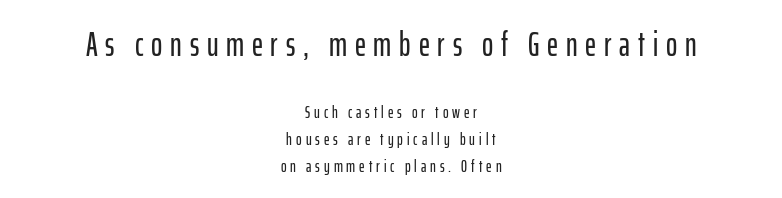
Q: Is the text italic (slanted)? A: No, it is upright.
Q: Is the typeface a serif or a sans-serif typeface? A: Sans-serif.
Q: Is the text underlined? A: No.
Q: How is the paragraph aligned? A: Centered.
Q: Is the spacing between letters normal or unusually wide? A: Unusually wide.
Q: Is the spacing between lines tight, normal or loose? A: Normal.
Q: Which block of text is set in a larger size, the first (top) or the second (bottom)? A: The first (top) one.
Q: Width (condensed, normal, or wide)? A: Condensed.
Q: Stroke contrast? A: Low.
Q: x-height? A: Medium.
Q: Monospaced? A: No.
